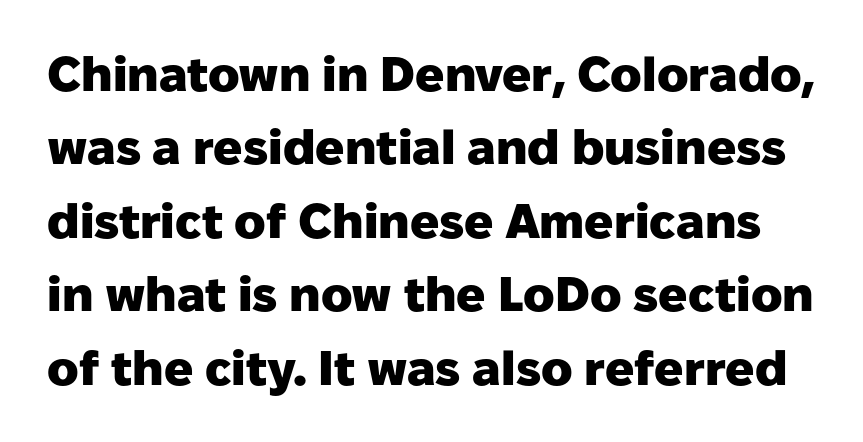
The image shows 48 px heavy sans-serif type, upright; set normal line spacing (1.53x), normal letter spacing, not underlined; low stroke contrast and a medium x-height.
